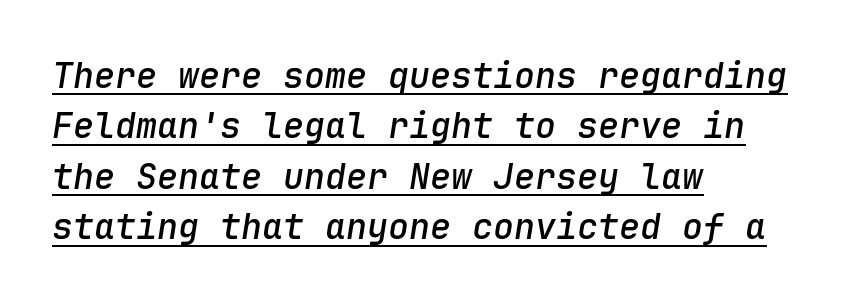
The image shows 35 px semibold type, italic (leaning right), monospaced; set left-aligned, normal line spacing (1.44x), normal letter spacing, underlined; low stroke contrast and a medium x-height.
